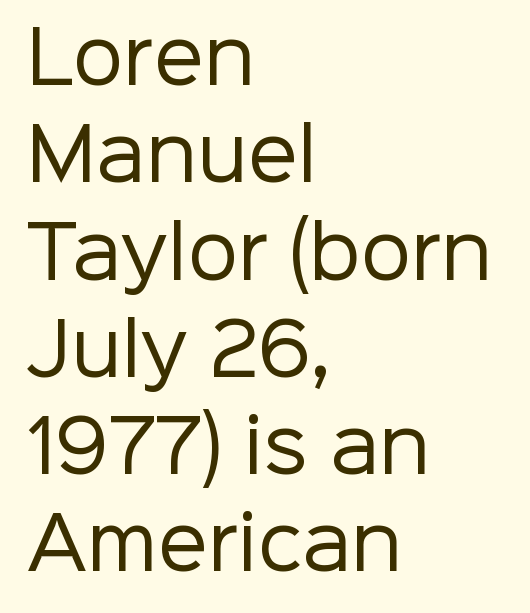
Q: Is the text bold? A: No.
Q: Is the text italic (slanted)? A: No, it is upright.
Q: Is the typeface a serif or a sans-serif typeface? A: Sans-serif.
Q: Is the text underlined? A: No.
Q: How is the paragraph aligned? A: Left-aligned.
Q: Is the spacing between letters normal or unusually wide? A: Normal.
Q: Is the spacing between lines tight, normal or loose? A: Normal.
Q: Width (condensed, normal, or wide)? A: Normal.
Q: Stroke contrast? A: Low.
Q: x-height? A: Medium.
Q: Monospaced? A: No.
